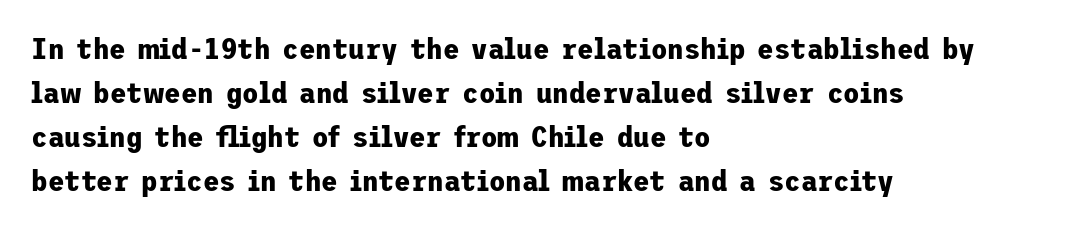
{"serif": "no", "italic": "no", "bold": "yes", "weight": "bold", "width": "normal", "stroke_contrast": "low", "x_height": "medium", "underline": "no", "align": "left", "line_spacing": "normal", "line_spacing_ratio": 1.47, "letter_spacing": "normal", "letter_spacing_em": 0.0, "glyph_px": 30}
